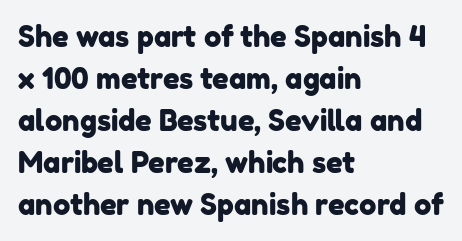
The image shows 29 px sans-serif type; set left-aligned, normal line spacing (1.45x), normal letter spacing, not underlined; low stroke contrast and a medium x-height.
